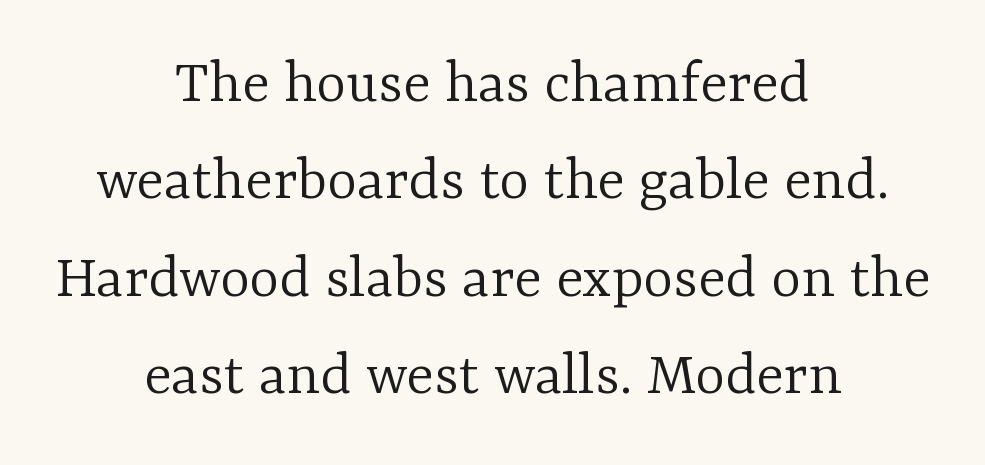
Weight: in the light-to-regular range. Proportional: the letters do not fall into vertical columns. Is there much room between lines? A standard amount, neither cramped nor airy. Caption: multi-line text, centered on the measure. Any mark beneath the type? The region is blank.
